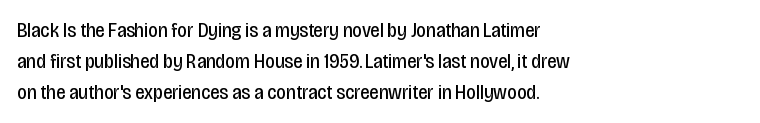
{"italic": "no", "bold": "no", "underline": "no", "align": "left", "line_spacing": "normal", "line_spacing_ratio": 1.48, "letter_spacing": "normal", "letter_spacing_em": 0.0, "glyph_px": 21}
